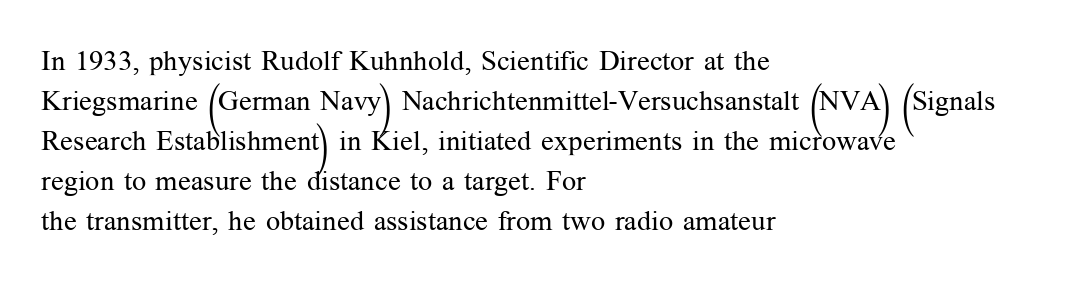
Q: Is the text bold? A: No.
Q: Is the text italic (slanted)? A: No, it is upright.
Q: Is the typeface a serif or a sans-serif typeface? A: Serif.
Q: Is the text underlined? A: No.
Q: How is the paragraph aligned? A: Left-aligned.
Q: Is the spacing between letters normal or unusually wide? A: Normal.
Q: Is the spacing between lines tight, normal or loose? A: Normal.
Q: Width (condensed, normal, or wide)? A: Normal.
Q: Stroke contrast? A: Medium.
Q: x-height? A: Medium.
Q: Monospaced? A: No.
